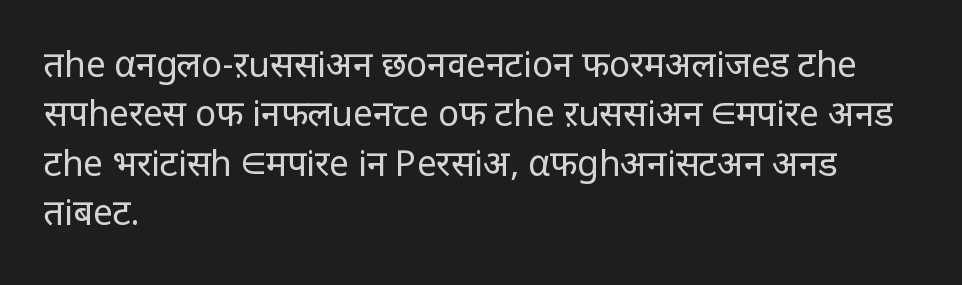
The image shows 35 px regular-weight sans-serif type, upright; set left-aligned, normal line spacing (1.41x), normal letter spacing, not underlined; low stroke contrast and a large x-height.
